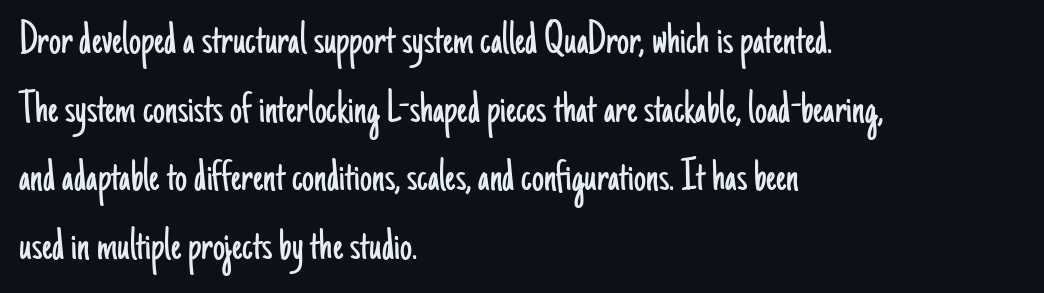
Q: Is the text bold? A: No.
Q: Is the text italic (slanted)? A: No, it is upright.
Q: Is the typeface a serif or a sans-serif typeface? A: Sans-serif.
Q: Is the text underlined? A: No.
Q: How is the paragraph aligned? A: Left-aligned.
Q: Is the spacing between letters normal or unusually wide? A: Normal.
Q: Is the spacing between lines tight, normal or loose? A: Normal.
Q: Width (condensed, normal, or wide)? A: Condensed.
Q: Stroke contrast? A: Low.
Q: x-height? A: Small.
Q: Monospaced? A: No.
